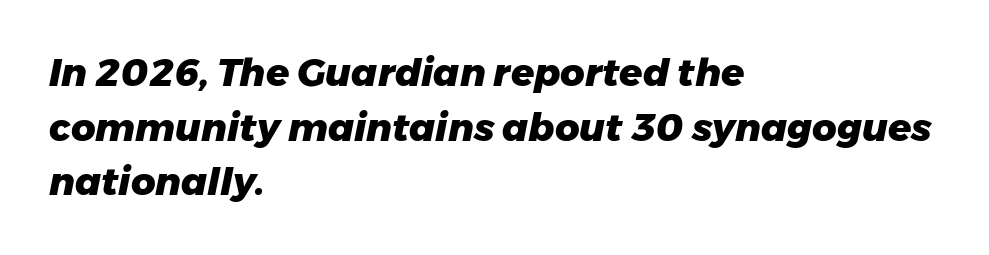
Q: Is the text bold? A: Yes.
Q: Is the text italic (slanted)? A: Yes, it leans right by about 11 degrees.
Q: Is the text underlined? A: No.
Q: How is the paragraph aligned? A: Left-aligned.
Q: Is the spacing between letters normal or unusually wide? A: Normal.
Q: Is the spacing between lines tight, normal or loose? A: Normal.
Q: Width (condensed, normal, or wide)? A: Normal.
Q: Stroke contrast? A: Low.
Q: x-height? A: Medium.
Q: Monospaced? A: No.
